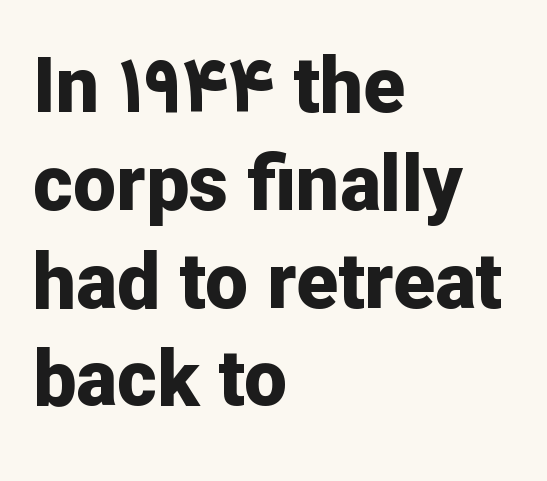
The image shows 77 px bold sans-serif type, upright; set left-aligned, normal line spacing (1.27x), normal letter spacing, not underlined; low stroke contrast and a medium x-height.
